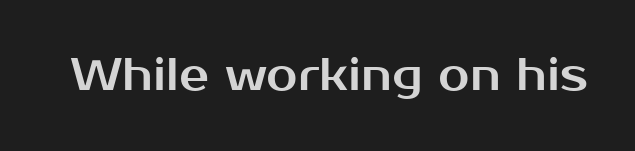
The image shows 45 px sans-serif type, upright; set normal letter spacing, not underlined; medium stroke contrast and a medium x-height.
